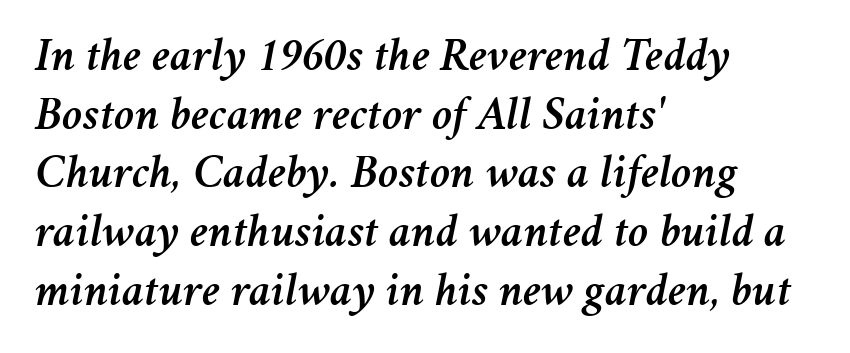
The image shows 47 px text type, italic (leaning right); set left-aligned, normal line spacing (1.25x), normal letter spacing, not underlined; medium stroke contrast and a medium x-height.
